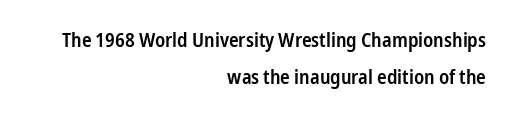
What stands out about the letter spacing? Nothing — it is the standard amount. The paragraph shown leans on its right margin. If you drew a line through each stem, it would be perfectly vertical. Each glyph is drawn with semibold strokes, heavier than normal yet not fully bold. Decoration check: the copy has no underline.
